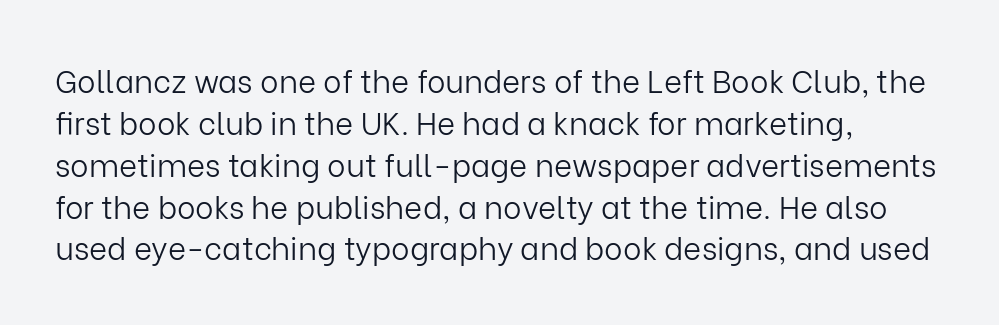
Is there any slant? The stems are plumb. The rendering uses a moderate line-height, typical for paragraphs. The rendering shows plain stroke endings on the letterforms — a sans-serif design. A clean baseline with only descenders dipping below it.
